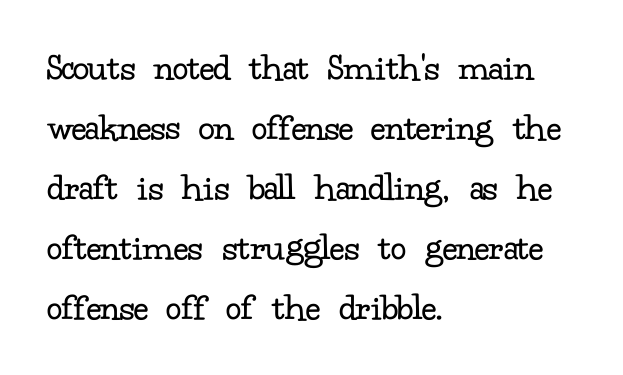
The image shows 39 px regular-weight serif type, upright; set left-aligned, normal line spacing (1.54x), normal letter spacing, not underlined; low stroke contrast and a small x-height.
